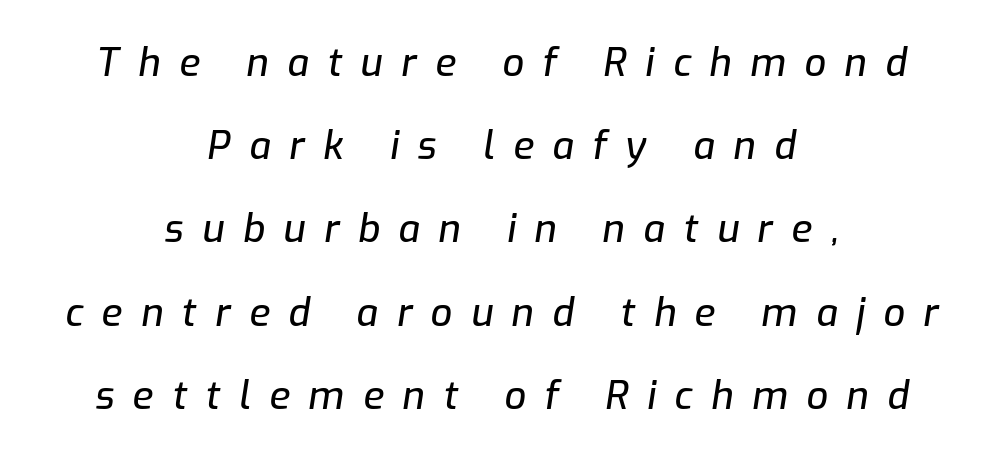
Q: Is the text italic (slanted)? A: Yes, it leans right by about 9 degrees.
Q: Is the text underlined? A: No.
Q: How is the paragraph aligned? A: Centered.
Q: Is the spacing between letters normal or unusually wide? A: Unusually wide.
Q: Is the spacing between lines tight, normal or loose? A: Loose.
Q: Width (condensed, normal, or wide)? A: Normal.
Q: Stroke contrast? A: Low.
Q: x-height? A: Medium.
Q: Monospaced? A: No.
